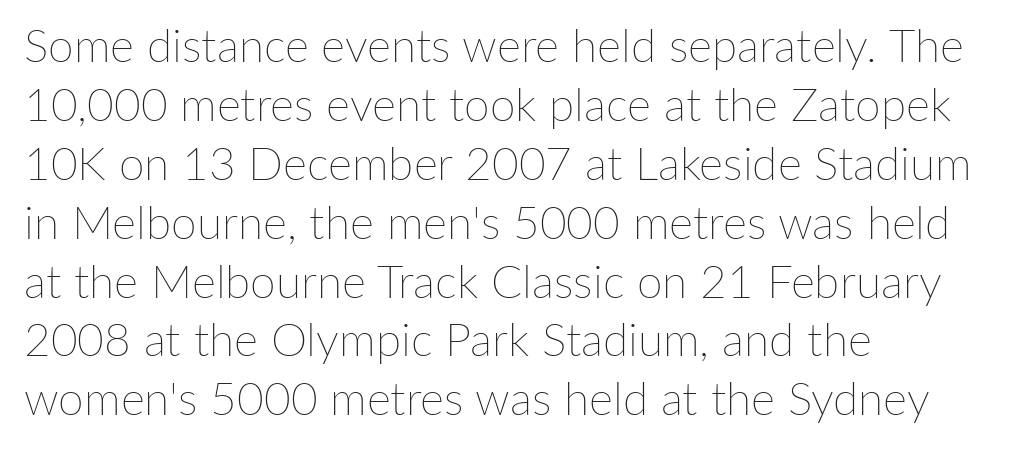
The image shows 46 px thin type, upright; set left-aligned, normal line spacing (1.28x), normal letter spacing, not underlined; low stroke contrast and a medium x-height.
